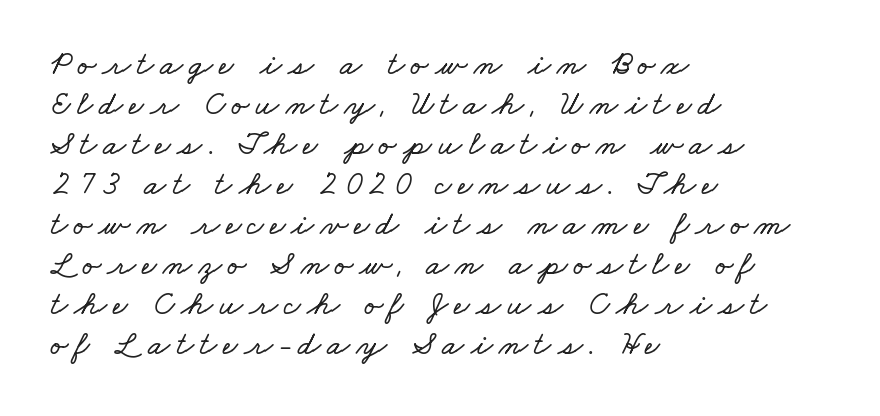
{"width": "wide", "stroke_contrast": "low", "x_height": "small", "monospaced": "no", "underline": "no", "align": "left", "line_spacing_ratio": 1.21, "glyph_px": 33}
